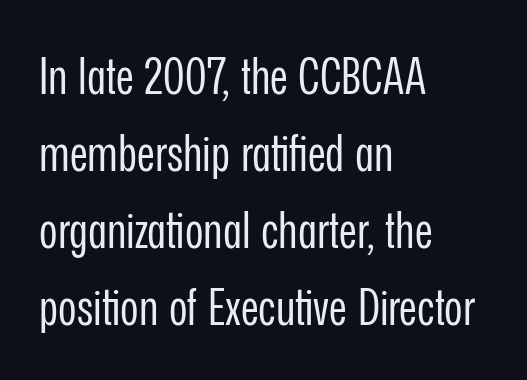
The image shows 50 px regular-weight, condensed sans-serif type, upright; set left-aligned, normal line spacing (1.54x), normal letter spacing, not underlined; low stroke contrast and a medium x-height.
